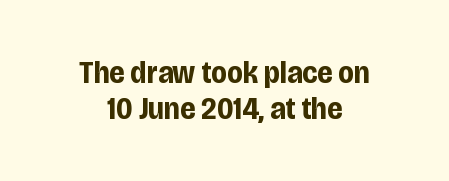
No extra tracking has been applied to these lines. Tall strokes in this sample are plumb rather than angled. Nobody drew a line under any word here. The lines are quadded center.
